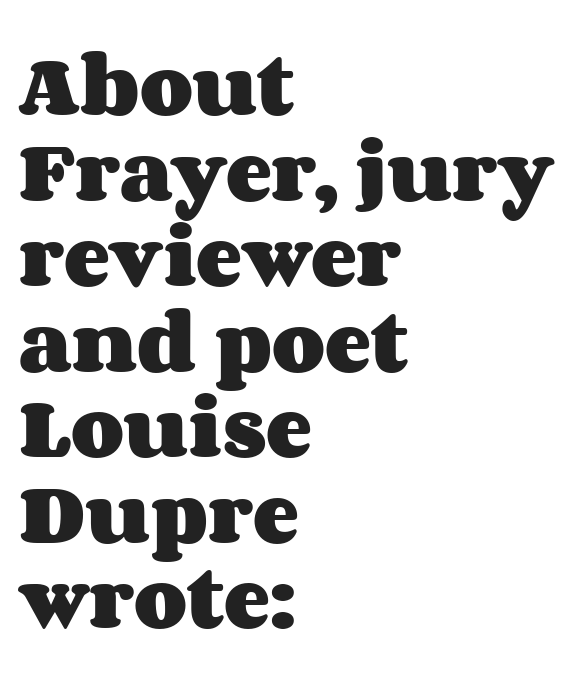
{"italic": "no", "bold": "yes", "weight": "heavy", "width": "wide", "stroke_contrast": "medium", "x_height": "large", "monospaced": "no", "underline": "no", "align": "left", "line_spacing_ratio": 1.24, "letter_spacing": "normal", "letter_spacing_em": 0.0, "glyph_px": 69}
